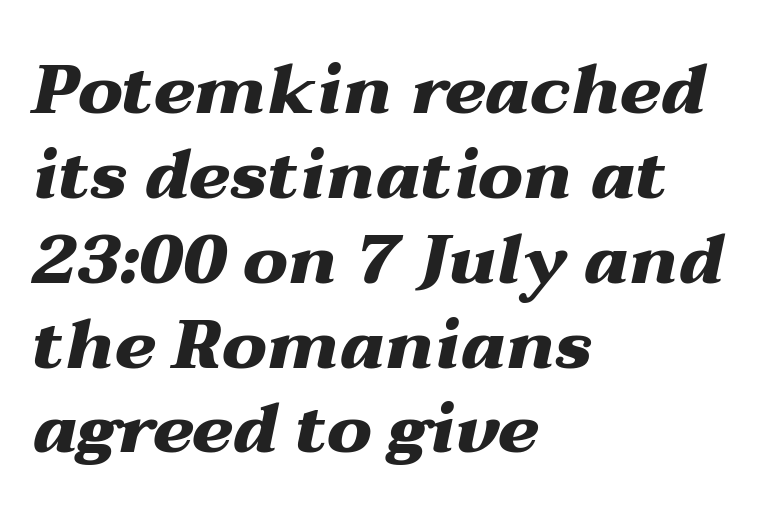
The image shows 69 px heavy, wide type, italic (leaning right); set left-aligned, line spacing 1.23x, normal letter spacing, not underlined; medium stroke contrast and a medium x-height.
